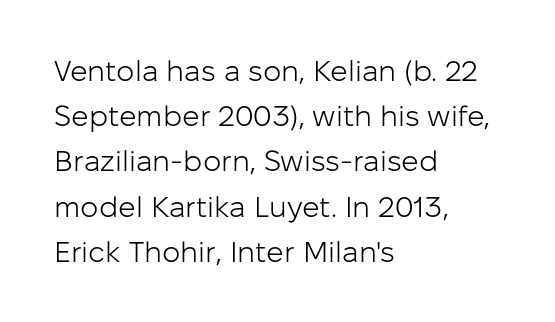
If you measured baseline to baseline, you'd find a middling distance. Looks like regular typesetting: each glyph gets only the width it needs. The foot of each line stays bare and open. A roman cut, with each character standing at attention. Typeset ragged right — the left edge is the straight one. No chunkiness to these letters — they're not bold.
